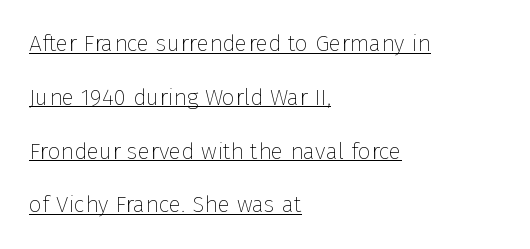
The image shows 23 px text type, upright; set left-aligned, loose line spacing (2.34x), normal letter spacing, underlined.
